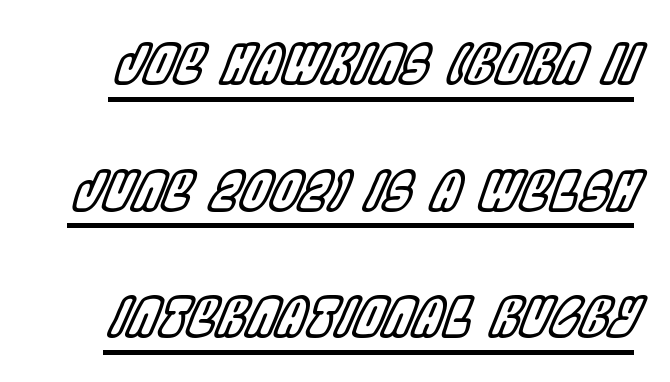
Q: Is the text italic (slanted)? A: Yes, it leans right by about 22 degrees.
Q: Is the text underlined? A: Yes.
Q: Is the spacing between letters normal or unusually wide? A: Normal.
Q: Is the spacing between lines tight, normal or loose? A: Loose.
Q: Width (condensed, normal, or wide)? A: Condensed.
Q: x-height? A: Large.
Q: Monospaced? A: No.
